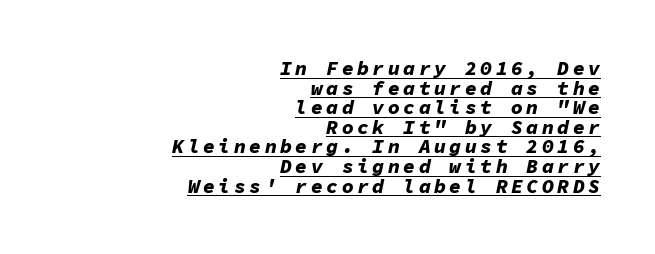
The image shows 20 px bold type, italic (leaning right); set right-aligned, tight line spacing (0.98x), underlined.
